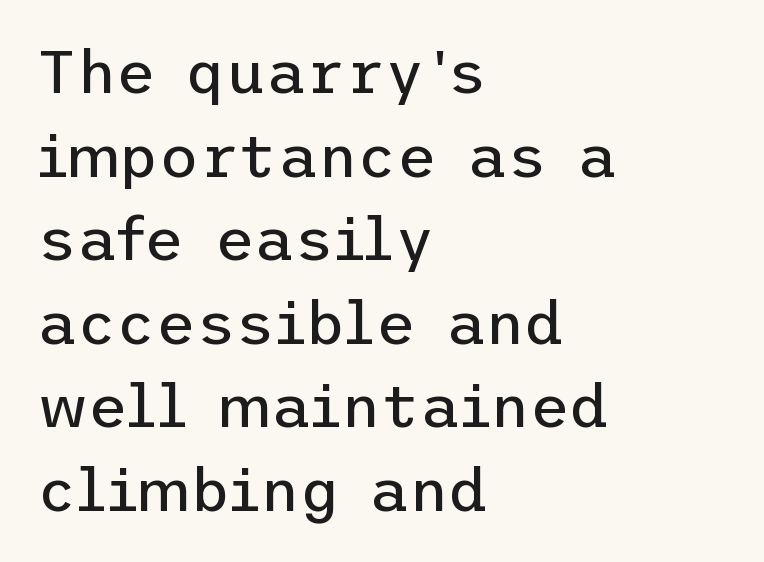
Q: Is the text bold? A: No.
Q: Is the text italic (slanted)? A: No, it is upright.
Q: Is the typeface a serif or a sans-serif typeface? A: Sans-serif.
Q: Is the text underlined? A: No.
Q: How is the paragraph aligned? A: Left-aligned.
Q: Is the spacing between letters normal or unusually wide? A: Normal.
Q: Is the spacing between lines tight, normal or loose? A: Normal.
Q: Width (condensed, normal, or wide)? A: Normal.
Q: Stroke contrast? A: Low.
Q: x-height? A: Medium.
